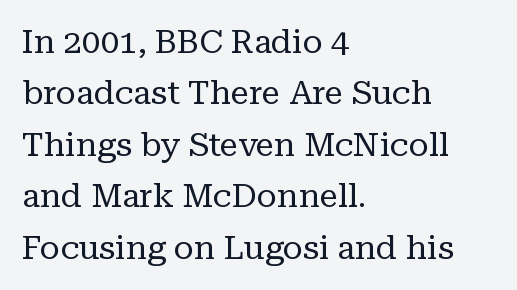
{"serif": "yes", "italic": "no", "bold": "no", "weight": "regular", "width": "normal", "stroke_contrast": "low", "x_height": "medium", "monospaced": "no", "underline": "no", "align": "left", "line_spacing": "normal", "line_spacing_ratio": 1.56, "letter_spacing": "normal", "letter_spacing_em": 0.0, "glyph_px": 33}
